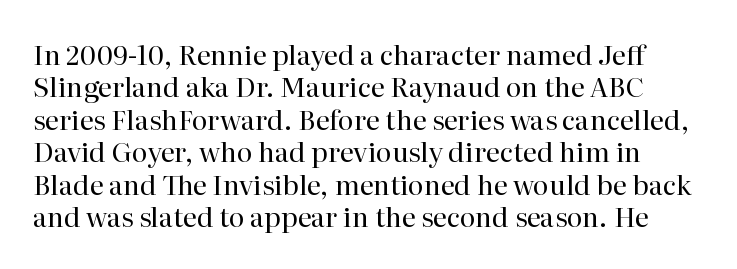
It's the straight-up-and-down kind of type. You could call the tracking neutral — neither tight nor loose. A quiet, ordinary-to-light weight characterises the typeface. Plain, unruled lines of type.
